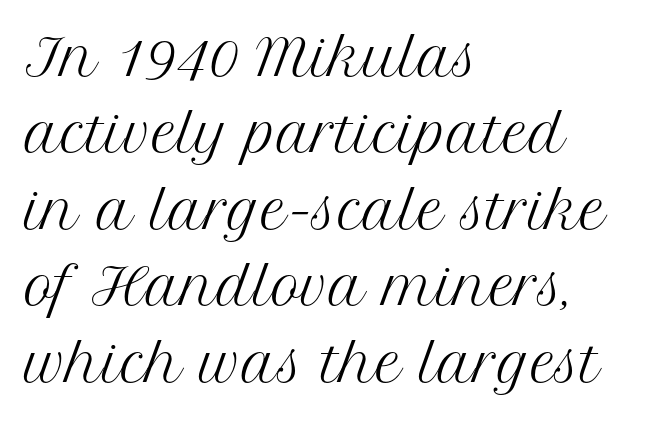
Q: Is the text bold? A: No.
Q: Is the text italic (slanted)? A: Yes.
Q: Is the typeface a serif or a sans-serif typeface? A: Serif.
Q: Is the text underlined? A: No.
Q: How is the paragraph aligned? A: Left-aligned.
Q: Is the spacing between letters normal or unusually wide? A: Normal.
Q: Is the spacing between lines tight, normal or loose? A: Normal.
Q: Width (condensed, normal, or wide)? A: Normal.
Q: Stroke contrast? A: Medium.
Q: x-height? A: Medium.
Q: Monospaced? A: No.
